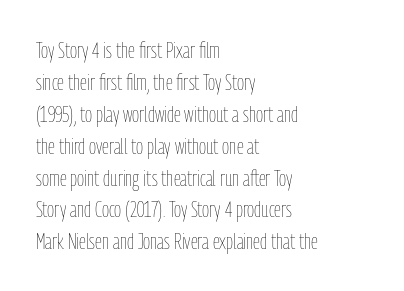
This sample uses an upright cut, with every glyph sitting square on the baseline. Check the space under the baseline: it is left empty. These lines are set flush left with a ragged right edge. Weight: not bold — regular or lighter.
